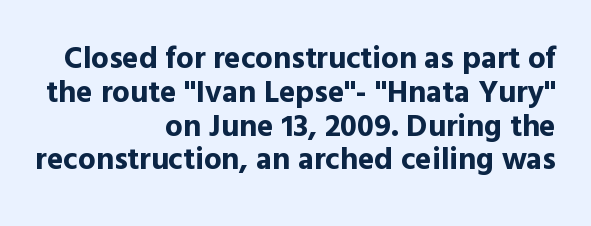
Q: Is the text bold? A: Yes.
Q: Is the text italic (slanted)? A: No, it is upright.
Q: Is the typeface a serif or a sans-serif typeface? A: Sans-serif.
Q: Is the text underlined? A: No.
Q: How is the paragraph aligned? A: Right-aligned.
Q: Is the spacing between letters normal or unusually wide? A: Normal.
Q: Is the spacing between lines tight, normal or loose? A: Tight.
Q: Width (condensed, normal, or wide)? A: Normal.
Q: x-height? A: Medium.
Q: Monospaced? A: No.
